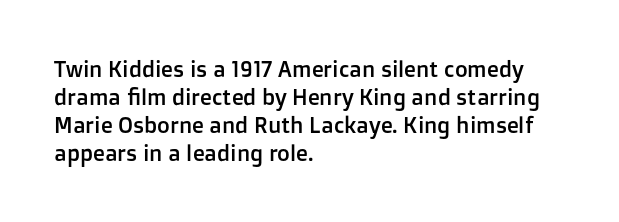
The image shows 22 px text type, upright; set left-aligned, normal line spacing (1.28x), normal letter spacing, not underlined.
